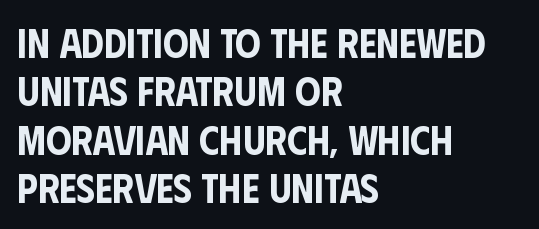
Q: Is the text italic (slanted)? A: No, it is upright.
Q: Is the typeface a serif or a sans-serif typeface? A: Sans-serif.
Q: Is the text underlined? A: No.
Q: How is the paragraph aligned? A: Left-aligned.
Q: Is the spacing between letters normal or unusually wide? A: Normal.
Q: Width (condensed, normal, or wide)? A: Condensed.
Q: Stroke contrast? A: Low.
Q: x-height? A: Large.
Q: Monospaced? A: No.
